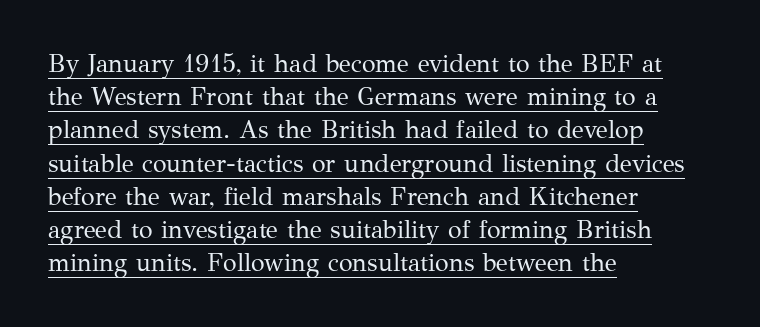
Q: Is the text bold? A: No.
Q: Is the text italic (slanted)? A: No, it is upright.
Q: Is the text underlined? A: Yes.
Q: How is the paragraph aligned? A: Left-aligned.
Q: Is the spacing between letters normal or unusually wide? A: Normal.
Q: Is the spacing between lines tight, normal or loose? A: Normal.
